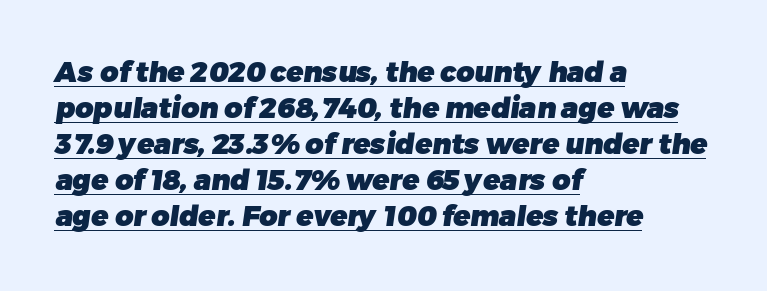
This is heavy type, rendered in bold. Students, note that the glyphs here touch the page at normal intervals. Every row of glyphs begins at an identical x-position on the left. The lettering is marked with a stroke running underneath it. The font family rendered here belongs to the sans-serif group.
